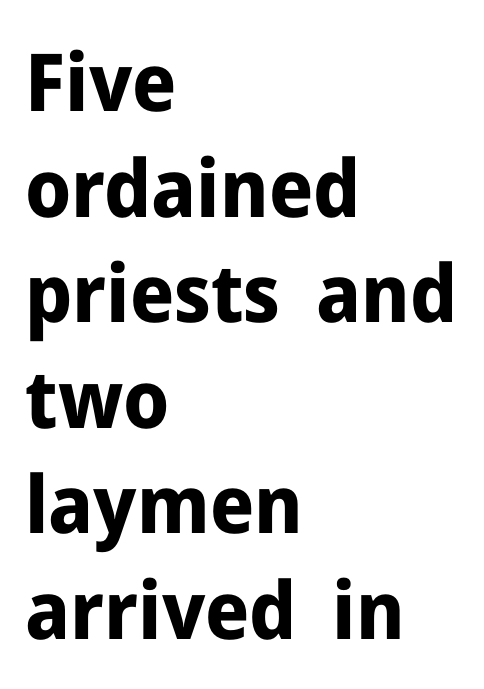
Q: Is the text bold? A: Yes.
Q: Is the text italic (slanted)? A: No, it is upright.
Q: Is the typeface a serif or a sans-serif typeface? A: Sans-serif.
Q: Is the text underlined? A: No.
Q: How is the paragraph aligned? A: Left-aligned.
Q: Is the spacing between letters normal or unusually wide? A: Normal.
Q: Is the spacing between lines tight, normal or loose? A: Normal.
Q: Width (condensed, normal, or wide)? A: Normal.
Q: Stroke contrast? A: Low.
Q: x-height? A: Medium.
Q: Monospaced? A: No.
